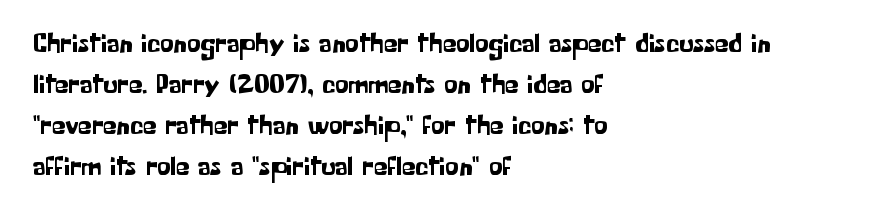
{"italic": "no", "underline": "no", "align": "left", "line_spacing": "normal", "line_spacing_ratio": 1.52, "letter_spacing": "normal", "letter_spacing_em": 0.0, "glyph_px": 27}
